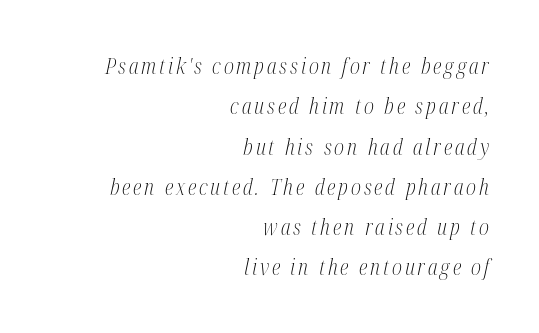
Lines of text with bare space underneath. The weight tops out at a normal text grade. The rendering anchors every line to the right-hand side. This is oblique type, the kind used for emphasis or titles.
